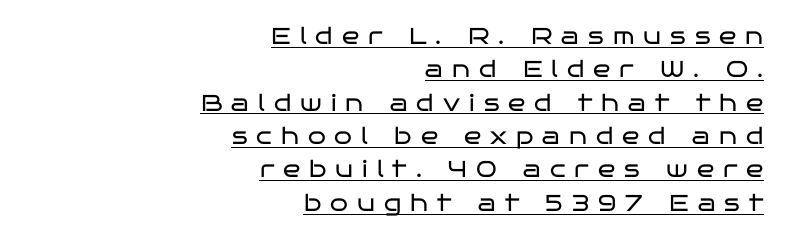
Q: Is the text bold? A: No.
Q: Is the text italic (slanted)? A: No, it is upright.
Q: Is the text underlined? A: Yes.
Q: How is the paragraph aligned? A: Right-aligned.
Q: Is the spacing between letters normal or unusually wide? A: Unusually wide.
Q: Is the spacing between lines tight, normal or loose? A: Normal.
